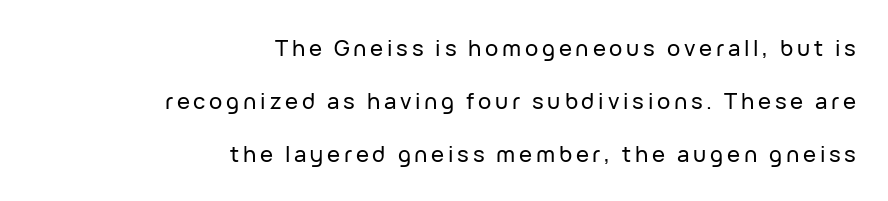
The passage shown stacks its lines with a broad gap. The letters stand straight up with perfectly vertical stems. In CSS terms this would be text-align: right. Glance below the letters and you will spot only blank space.
